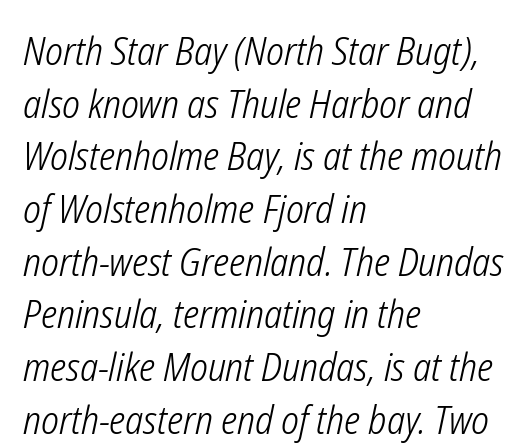
Q: Is the text bold? A: No.
Q: Is the text italic (slanted)? A: Yes, it leans right by about 12 degrees.
Q: Is the text underlined? A: No.
Q: How is the paragraph aligned? A: Left-aligned.
Q: Is the spacing between letters normal or unusually wide? A: Normal.
Q: Is the spacing between lines tight, normal or loose? A: Normal.
Q: Width (condensed, normal, or wide)? A: Condensed.
Q: Stroke contrast? A: Low.
Q: x-height? A: Medium.
Q: Monospaced? A: No.
